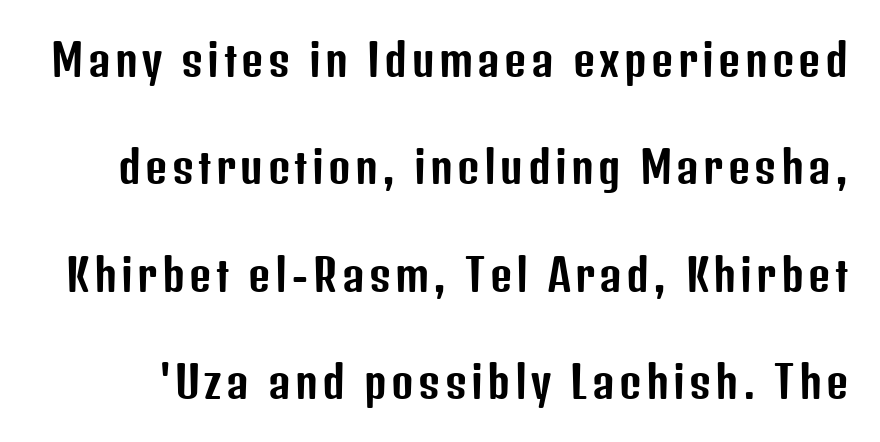
{"serif": "no", "italic": "no", "width": "condensed", "stroke_contrast": "low", "x_height": "medium", "monospaced": "no", "underline": "no", "line_spacing": "loose", "line_spacing_ratio": 2.5, "glyph_px": 43}
